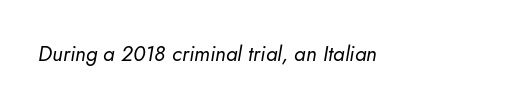
Honestly, the letter spacing is just normal — you wouldn't notice it. The specimen reads as italic at a glance. On a weight scale, this lands at 450 or below. The zone under the glyphs is completely vacant.
